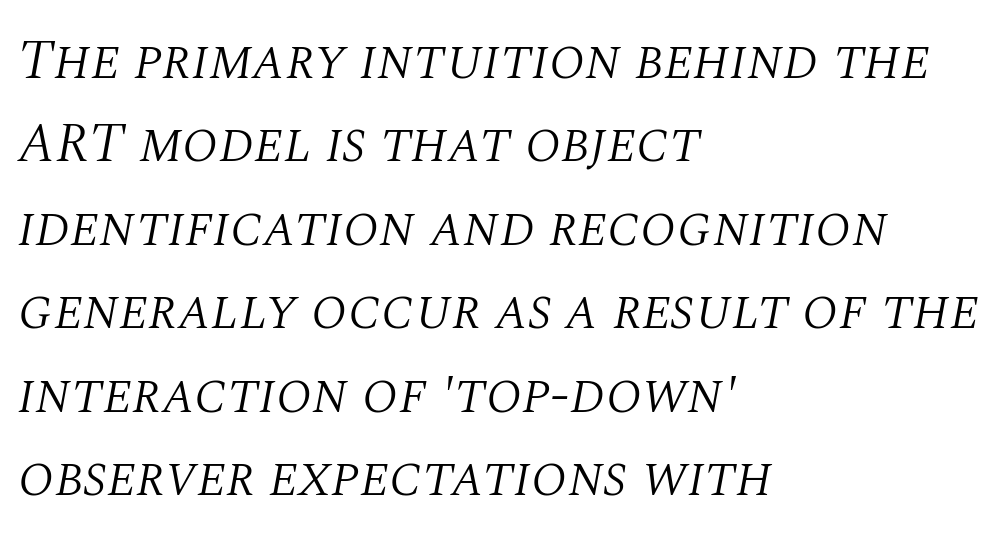
{"serif": "yes", "italic": "yes", "lean": "right", "slant_degrees": 10, "bold": "no", "weight": "light", "width": "normal", "stroke_contrast": "medium", "x_height": "large", "monospaced": "no", "underline": "no", "align": "left", "line_spacing": "normal", "line_spacing_ratio": 1.49, "letter_spacing": "normal", "letter_spacing_em": 0.0, "glyph_px": 56}
